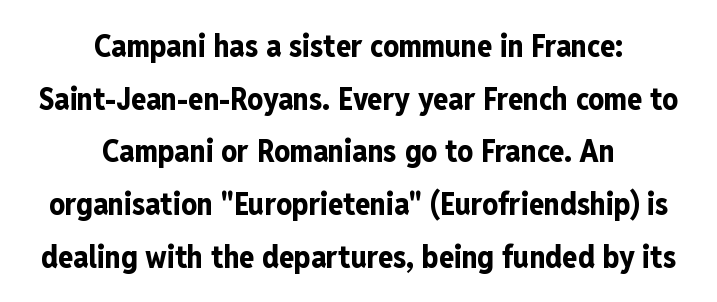
Q: Is the text bold? A: Yes.
Q: Is the text italic (slanted)? A: No, it is upright.
Q: Is the typeface a serif or a sans-serif typeface? A: Sans-serif.
Q: Is the text underlined? A: No.
Q: How is the paragraph aligned? A: Centered.
Q: Is the spacing between letters normal or unusually wide? A: Normal.
Q: Is the spacing between lines tight, normal or loose? A: Normal.
Q: Width (condensed, normal, or wide)? A: Condensed.
Q: Stroke contrast? A: Low.
Q: x-height? A: Medium.
Q: Monospaced? A: No.
